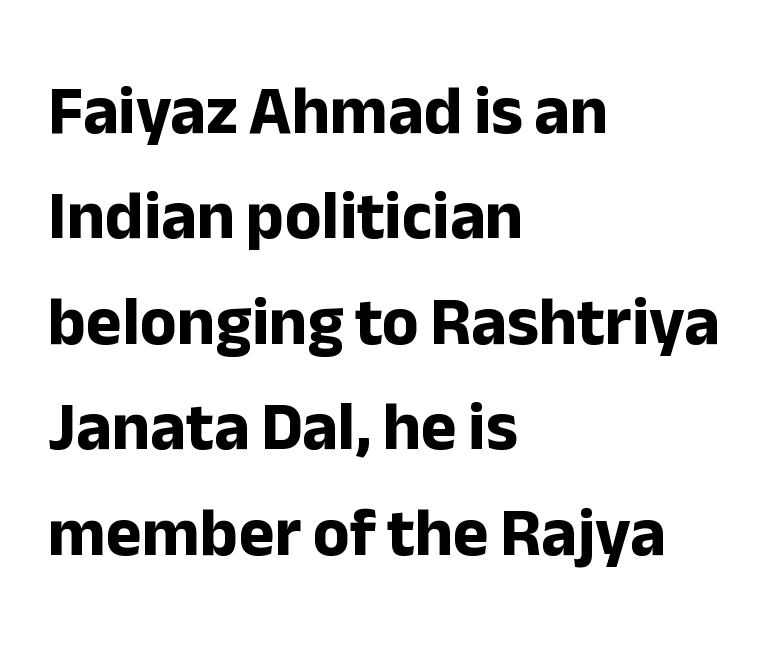
Q: Is the text bold? A: Yes.
Q: Is the text italic (slanted)? A: No, it is upright.
Q: Is the typeface a serif or a sans-serif typeface? A: Sans-serif.
Q: Is the text underlined? A: No.
Q: How is the paragraph aligned? A: Left-aligned.
Q: Is the spacing between letters normal or unusually wide? A: Normal.
Q: Is the spacing between lines tight, normal or loose? A: Normal.
Q: Width (condensed, normal, or wide)? A: Normal.
Q: Stroke contrast? A: Low.
Q: x-height? A: Medium.
Q: Monospaced? A: No.
